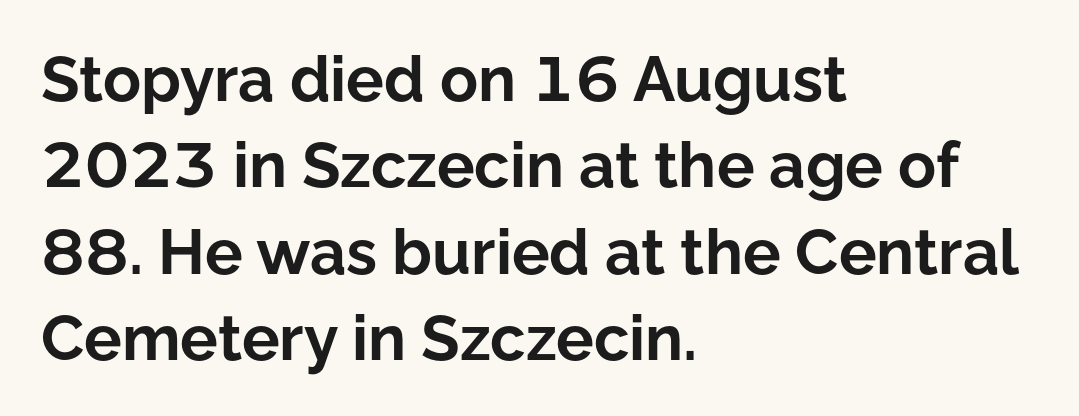
Spacing verdict: proportional, widths tailored to each character. Line beginnings align vertically; line endings do not. These lines are composed in type without serifs. Glance below the letters and you will spot only blank space. These words are printed bold, with thick strokes throughout. Whoever set this chose a conventional vertical rhythm.
